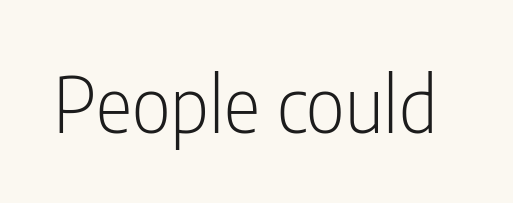
{"serif": "no", "italic": "no", "bold": "no", "weight": "light", "width": "condensed", "stroke_contrast": "low", "x_height": "medium", "monospaced": "no", "underline": "no", "letter_spacing": "normal", "letter_spacing_em": 0.0, "glyph_px": 77}
